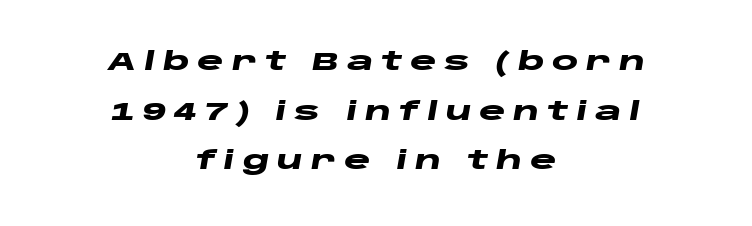
Q: Is the text bold? A: Yes.
Q: Is the text italic (slanted)? A: Yes, it leans right by about 10 degrees.
Q: Is the text underlined? A: No.
Q: How is the paragraph aligned? A: Centered.
Q: Is the spacing between letters normal or unusually wide? A: Unusually wide.
Q: Is the spacing between lines tight, normal or loose? A: Loose.
